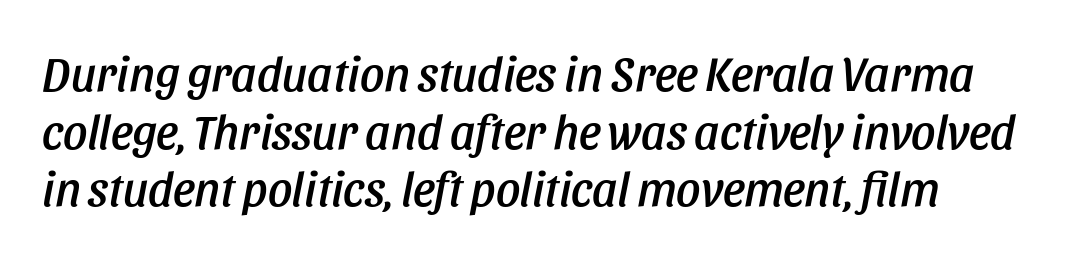
{"italic": "yes", "lean": "right", "slant_degrees": 11, "width": "condensed", "stroke_contrast": "low", "x_height": "large", "monospaced": "no", "underline": "no", "line_spacing_ratio": 1.2, "letter_spacing": "normal", "letter_spacing_em": 0.0, "glyph_px": 48}
